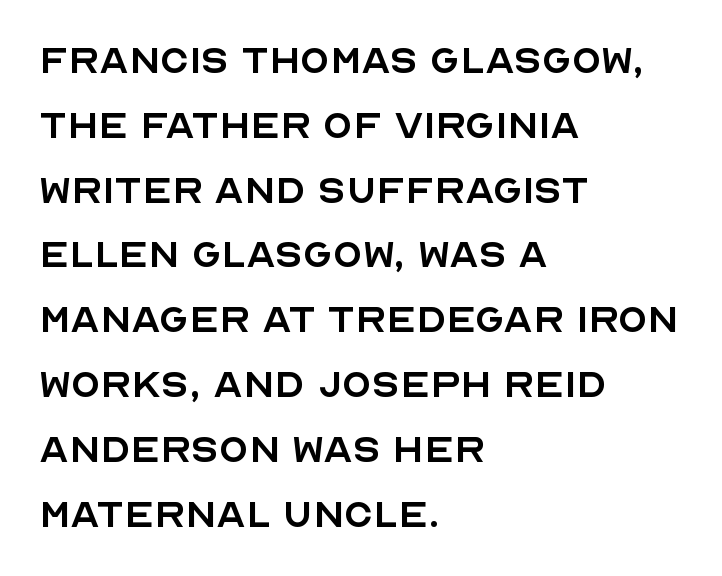
Q: Is the text bold? A: No.
Q: Is the text italic (slanted)? A: No, it is upright.
Q: Is the typeface a serif or a sans-serif typeface? A: Sans-serif.
Q: Is the text underlined? A: No.
Q: How is the paragraph aligned? A: Left-aligned.
Q: Is the spacing between letters normal or unusually wide? A: Normal.
Q: Is the spacing between lines tight, normal or loose? A: Normal.
Q: Width (condensed, normal, or wide)? A: Normal.
Q: x-height? A: Large.
Q: Monospaced? A: No.
